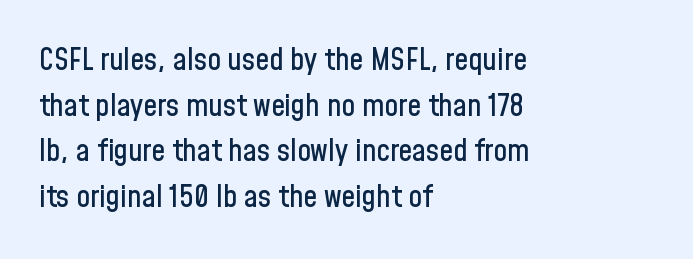
The image shows 31 px condensed sans-serif type, upright; set left-aligned, normal line spacing (1.47x), normal letter spacing, not underlined; low stroke contrast and a medium x-height.
